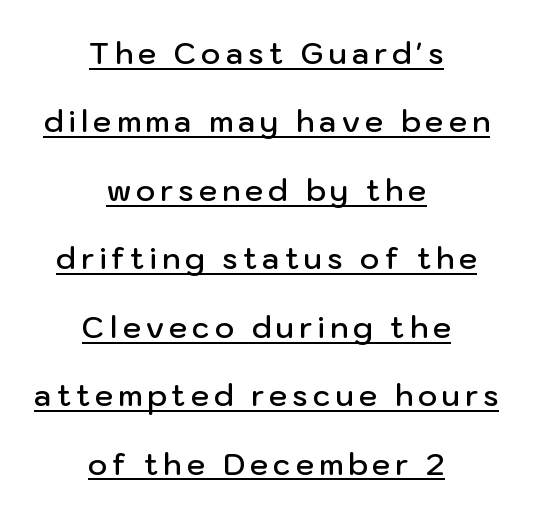
The image shows 29 px semibold sans-serif type, upright; set centered, loose line spacing (2.36x), underlined; low stroke contrast and a medium x-height.
